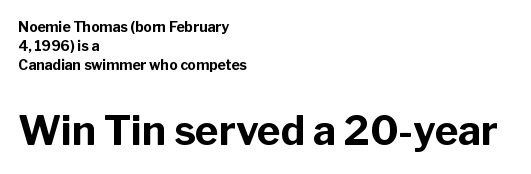
{"serif": "no", "italic": "no", "bold": "yes", "weight": "bold", "width": "normal", "stroke_contrast": "low", "x_height": "medium", "monospaced": "no", "underline": "no", "align": "left", "line_spacing": "normal", "line_spacing_ratio": 1.34, "letter_spacing": "normal", "letter_spacing_em": 0.0, "larger_block": "second", "size_ratio": 2.86, "glyph_px": 40}
